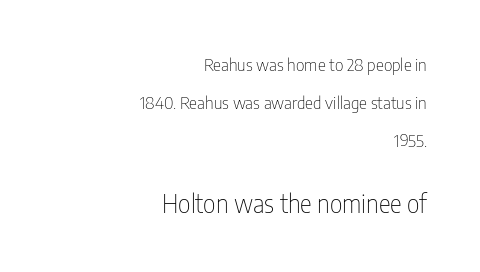
The image shows 25 px text type, upright; set right-aligned, loose line spacing (2.23x), normal letter spacing, not underlined; the second (bottom) block is 1.47x larger.
